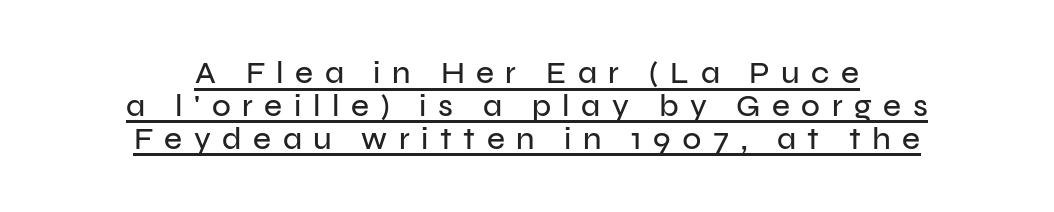
Compared with typical body copy, the letter spacing here is much looser. Notice how the passage keeps no hard edge, just a central spine. A typesetter would mark this as roman, not italic. Decoration check: the copy is underlined. To sum up the face: it is a sans, with no serifs.
